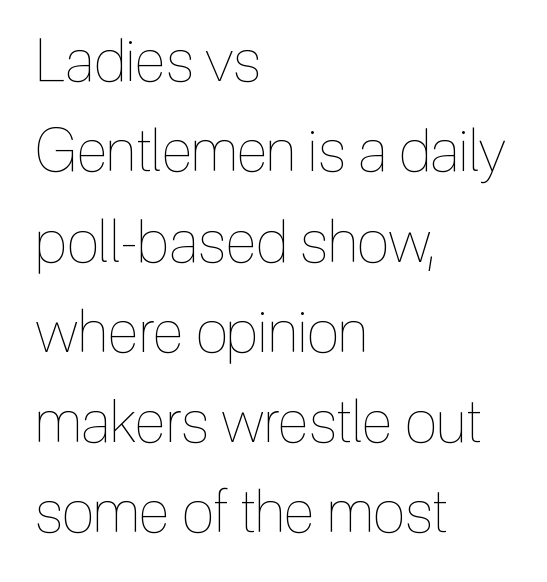
Q: Is the text bold? A: No.
Q: Is the text italic (slanted)? A: No, it is upright.
Q: Is the text underlined? A: No.
Q: How is the paragraph aligned? A: Left-aligned.
Q: Is the spacing between letters normal or unusually wide? A: Normal.
Q: Is the spacing between lines tight, normal or loose? A: Normal.
Q: Width (condensed, normal, or wide)? A: Condensed.
Q: x-height? A: Medium.
Q: Monospaced? A: No.
